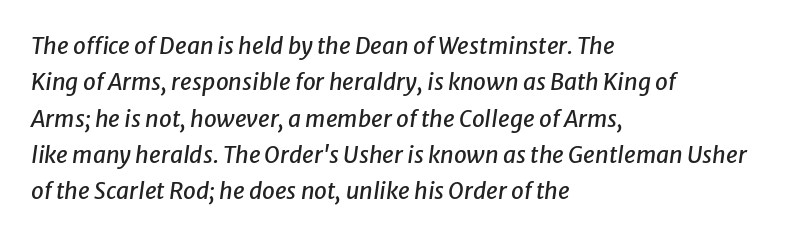
{"italic": "yes", "lean": "right", "slant_degrees": 8, "underline": "no", "align": "left", "line_spacing": "normal", "line_spacing_ratio": 1.58, "letter_spacing": "normal", "letter_spacing_em": 0.0, "glyph_px": 23}
